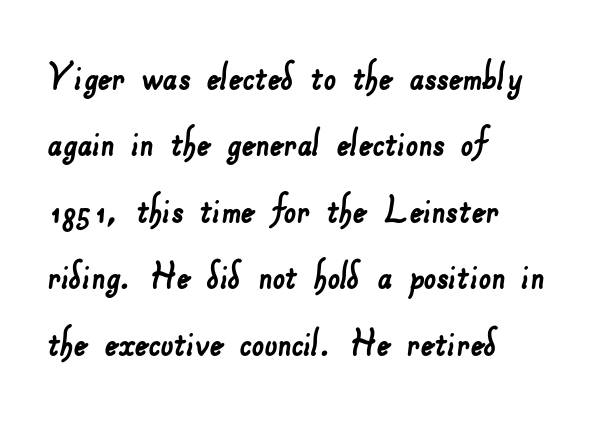
{"serif": "no", "width": "normal", "stroke_contrast": "low", "x_height": "small", "monospaced": "no", "underline": "no", "align": "left", "line_spacing": "normal", "line_spacing_ratio": 1.51, "letter_spacing": "normal", "letter_spacing_em": 0.0, "glyph_px": 44}
